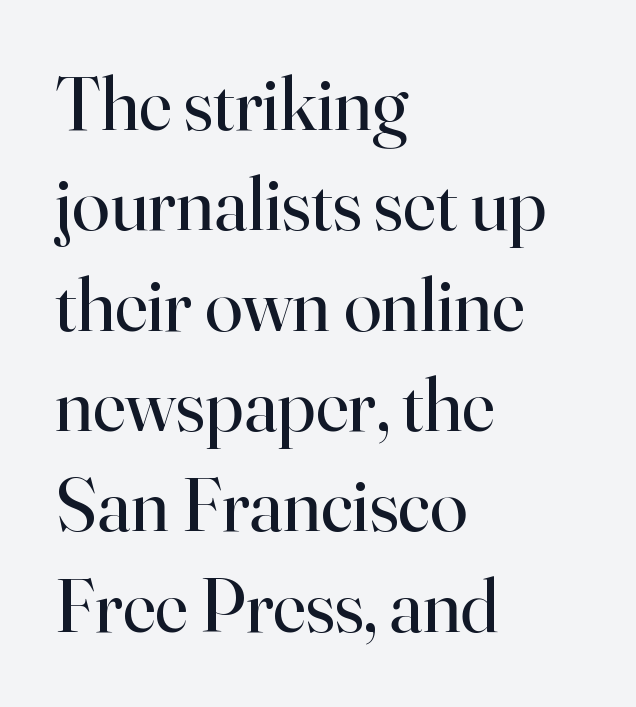
Classification — serif. The space directly below the letters is spotless. Line starts are locked; line ends wander. Heft: none added — not bold. Proportional: the letters do not fall into vertical columns.
